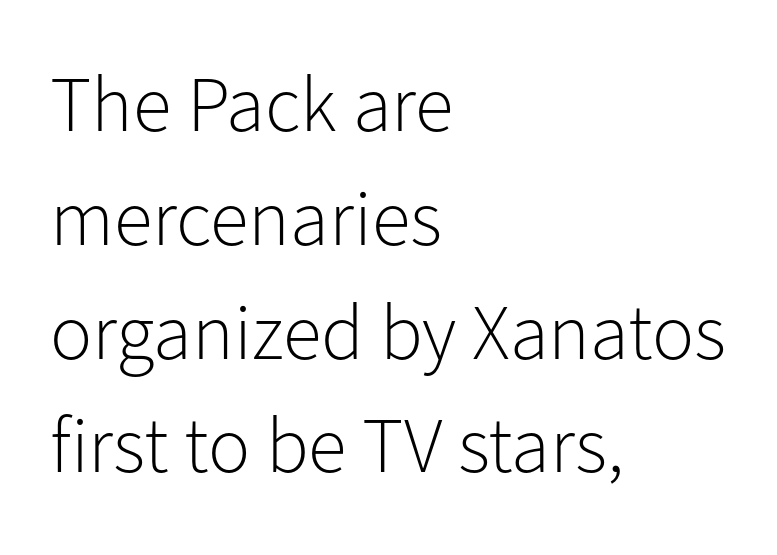
The image shows 79 px light sans-serif type, upright; set left-aligned, normal line spacing (1.44x), normal letter spacing, not underlined; low stroke contrast and a medium x-height.
